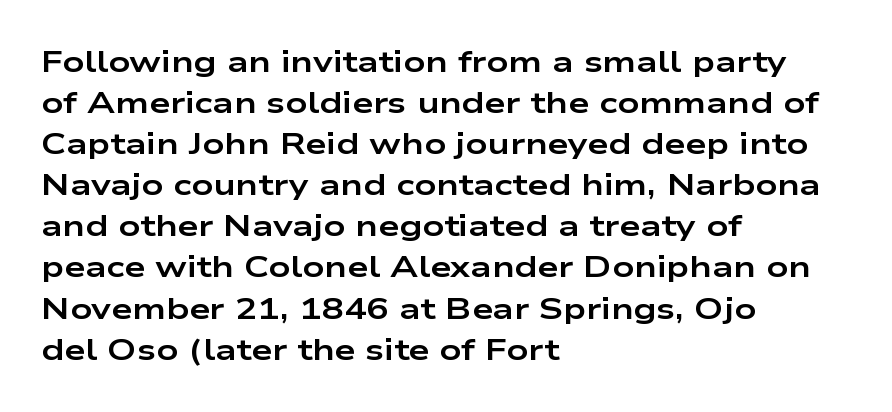
The image shows 30 px bold, wide sans-serif type, upright; set left-aligned, normal line spacing (1.37x), normal letter spacing, not underlined; low stroke contrast and a medium x-height.
